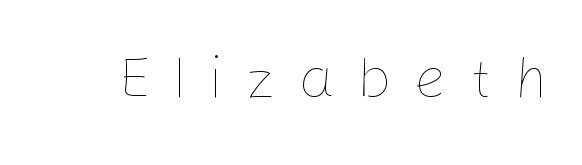
The image shows 58 px thin type, upright; set unusually wide letter spacing (+0.38 em), not underlined; low stroke contrast and a medium x-height.
